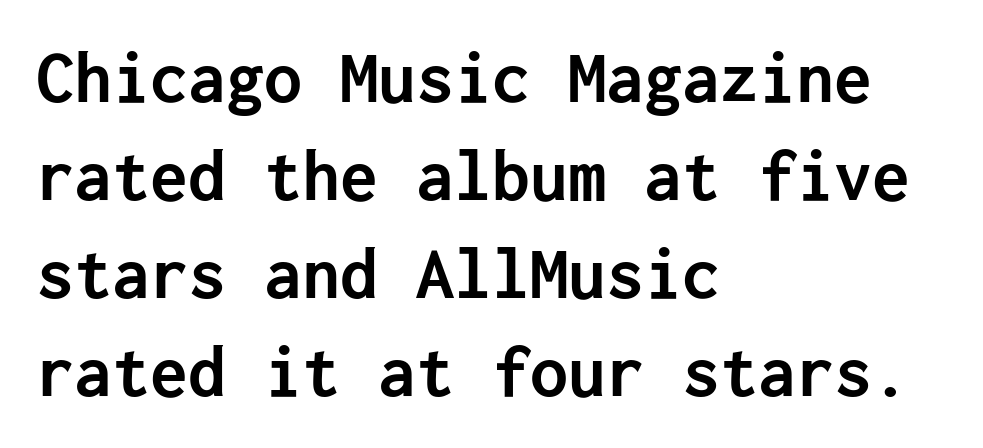
{"serif": "no", "italic": "no", "bold": "yes", "weight": "semibold", "width": "normal", "stroke_contrast": "low", "x_height": "medium", "underline": "no", "align": "left", "line_spacing": "normal", "line_spacing_ratio": 1.29, "letter_spacing": "normal", "letter_spacing_em": 0.0, "glyph_px": 76}
